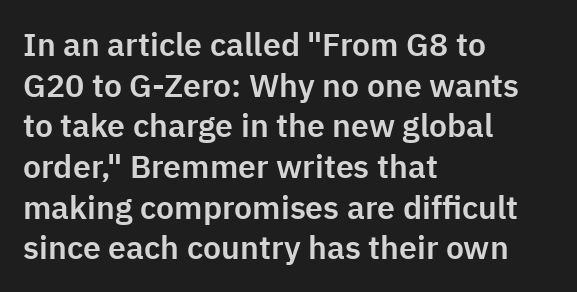
The image shows 32 px sans-serif type, upright; set left-aligned, normal line spacing (1.27x), normal letter spacing, not underlined; low stroke contrast and a medium x-height.
